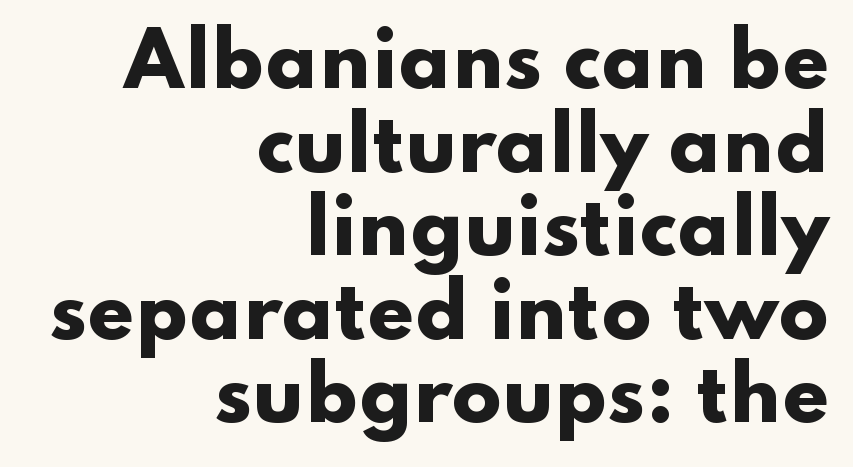
To sum up the face: it is a sans, with no serifs. Letters rest on an invisible, unmarked baseline. The font's upright variant was chosen for this text. The face used here is proportionally spaced, like ordinary book or web type. Notice how descenders almost collide with the ascenders below — that's tight leading. Compared with typical body copy, the letter spacing here is the same.
